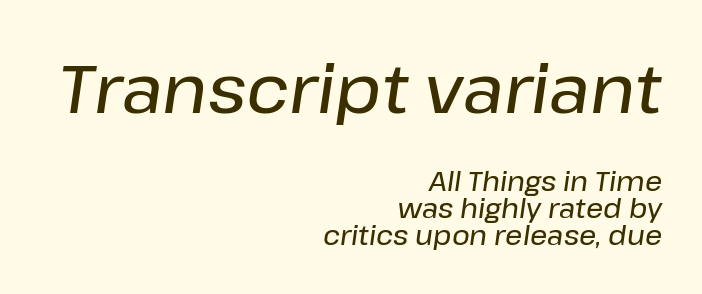
All the whitespace from short lines collects on the left. Any mark beneath the type? The region is blank. The axis of the letterforms is tilted away from vertical. Each new line begins almost immediately beneath the previous one. The tracking reads as untouched default to a designer's eye. This sample has the flowing, uneven cadence of proportional lettering.
